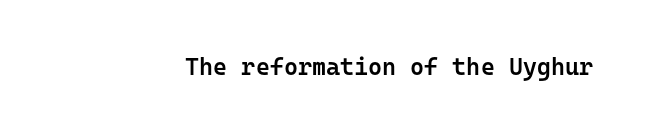
{"italic": "no", "bold": "semi", "underline": "no", "letter_spacing": "normal", "letter_spacing_em": 0.0, "glyph_px": 24}
